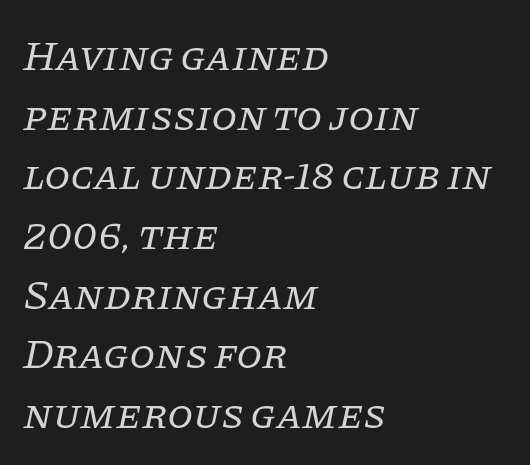
{"serif": "yes", "italic": "yes", "lean": "right", "slant_degrees": 11, "bold": "no", "weight": "regular", "width": "normal", "stroke_contrast": "low", "x_height": "large", "monospaced": "no", "underline": "no", "align": "left", "line_spacing": "normal", "line_spacing_ratio": 1.42, "letter_spacing": "normal", "letter_spacing_em": 0.0, "glyph_px": 42}
